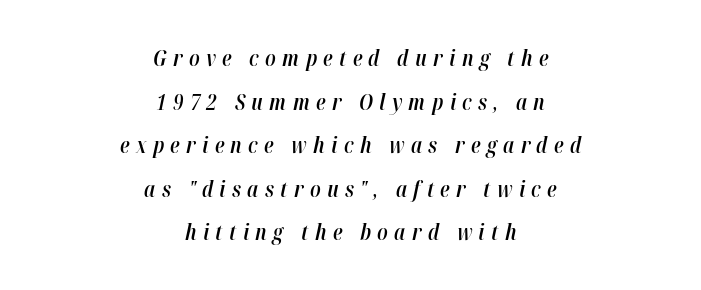
The image shows 22 px text type, italic (leaning right); set centered, loose line spacing (1.98x), unusually wide letter spacing (+0.29 em), not underlined.
